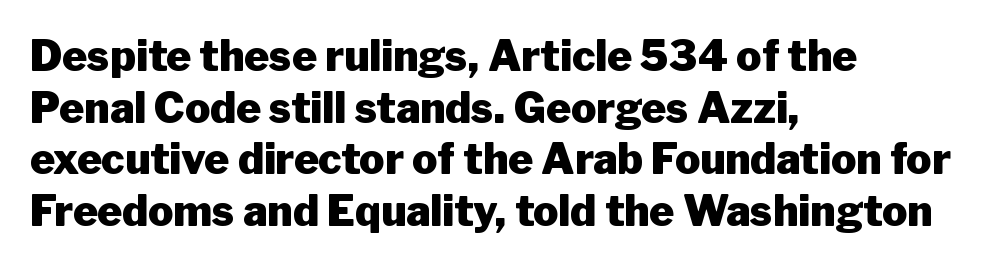
The image shows 42 px heavy sans-serif type, upright; set left-aligned, line spacing 1.23x, normal letter spacing, not underlined; low stroke contrast and a medium x-height.
